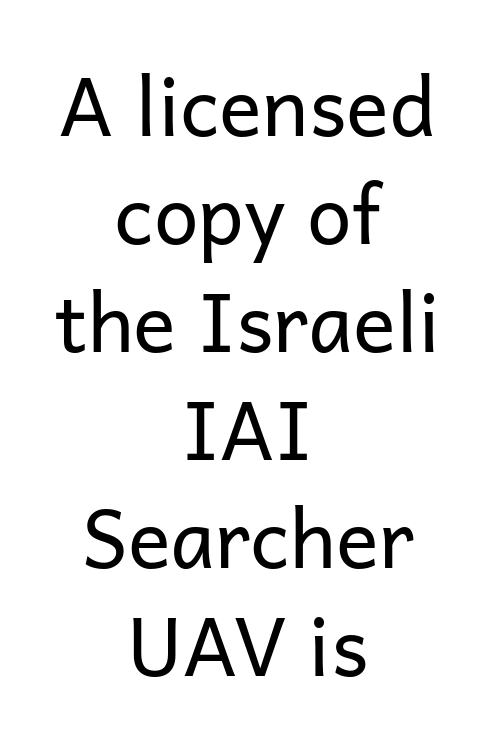
{"serif": "no", "italic": "no", "bold": "no", "weight": "regular", "width": "normal", "stroke_contrast": "low", "x_height": "medium", "monospaced": "no", "underline": "no", "align": "center", "line_spacing": "normal", "line_spacing_ratio": 1.35, "letter_spacing": "normal", "letter_spacing_em": 0.0, "glyph_px": 80}
